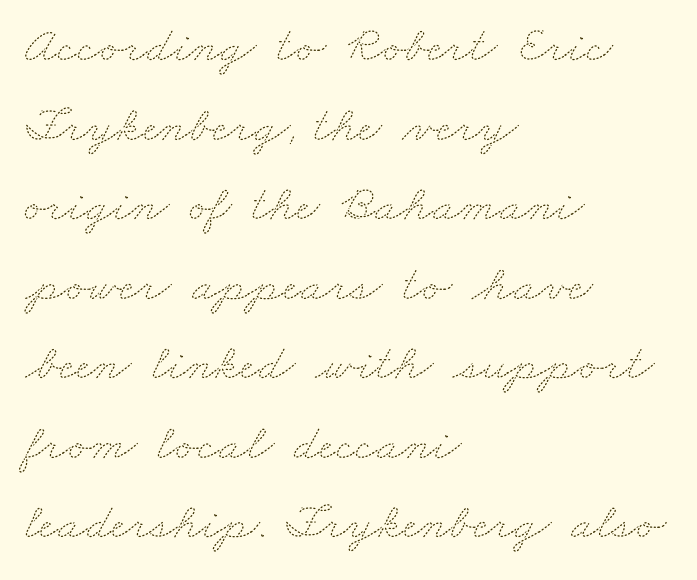
Q: Is the text bold? A: No.
Q: Is the text underlined? A: No.
Q: How is the paragraph aligned? A: Left-aligned.
Q: Is the spacing between letters normal or unusually wide? A: Normal.
Q: Is the spacing between lines tight, normal or loose? A: Normal.
Q: Width (condensed, normal, or wide)? A: Wide.
Q: Stroke contrast? A: Medium.
Q: x-height? A: Small.
Q: Monospaced? A: No.
